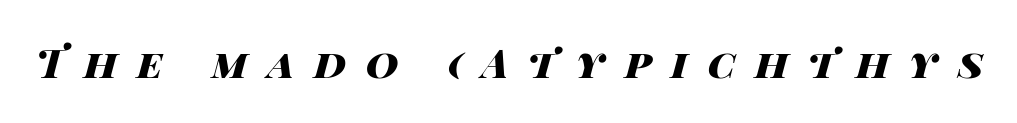
The image shows 40 px heavy, wide type, italic (leaning right); set unusually wide letter spacing (+0.49 em), not underlined; high stroke contrast and a large x-height.
